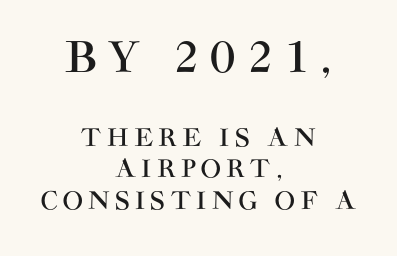
Q: Is the text italic (slanted)? A: No, it is upright.
Q: Is the typeface a serif or a sans-serif typeface? A: Sans-serif.
Q: Is the text underlined? A: No.
Q: How is the paragraph aligned? A: Centered.
Q: Is the spacing between letters normal or unusually wide? A: Unusually wide.
Q: Is the spacing between lines tight, normal or loose? A: Normal.
Q: Which block of text is set in a larger size, the first (top) or the second (bottom)? A: The first (top) one.
Q: Width (condensed, normal, or wide)? A: Normal.
Q: Stroke contrast? A: High.
Q: x-height? A: Large.
Q: Monospaced? A: No.
